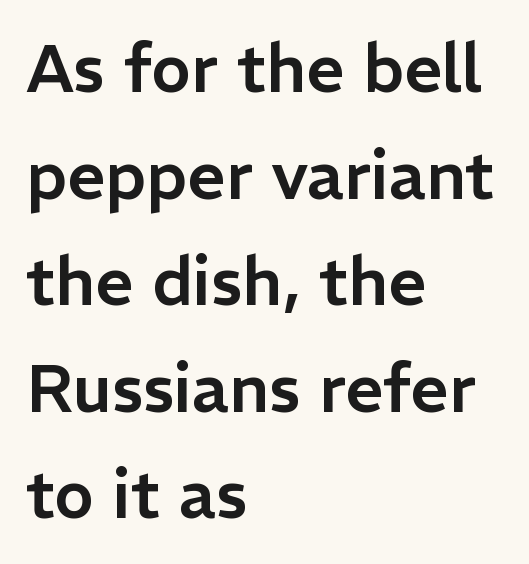
Q: Is the text italic (slanted)? A: No, it is upright.
Q: Is the typeface a serif or a sans-serif typeface? A: Sans-serif.
Q: Is the text underlined? A: No.
Q: How is the paragraph aligned? A: Left-aligned.
Q: Is the spacing between letters normal or unusually wide? A: Normal.
Q: Is the spacing between lines tight, normal or loose? A: Normal.
Q: Width (condensed, normal, or wide)? A: Normal.
Q: Stroke contrast? A: Low.
Q: x-height? A: Medium.
Q: Monospaced? A: No.
